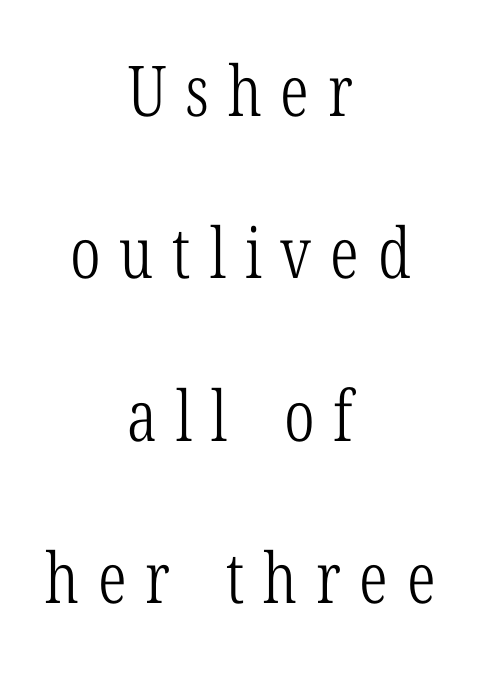
The image shows 70 px light, condensed serif type; set centered, loose line spacing (2.32x), unusually wide letter spacing (+0.27 em), not underlined; low stroke contrast and a medium x-height.
